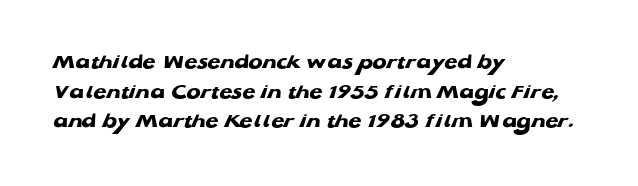
Q: Is the text bold? A: Yes.
Q: Is the text underlined? A: No.
Q: How is the paragraph aligned? A: Left-aligned.
Q: Is the spacing between letters normal or unusually wide? A: Normal.
Q: Is the spacing between lines tight, normal or loose? A: Normal.
